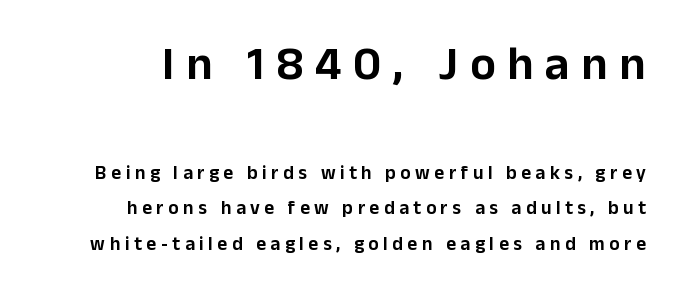
The image shows 48 px sans-serif type, upright; set right-aligned, line spacing 1.88x, unusually wide letter spacing (+0.24 em), not underlined; the first (top) block is 2.53x larger; low stroke contrast and a medium x-height.
